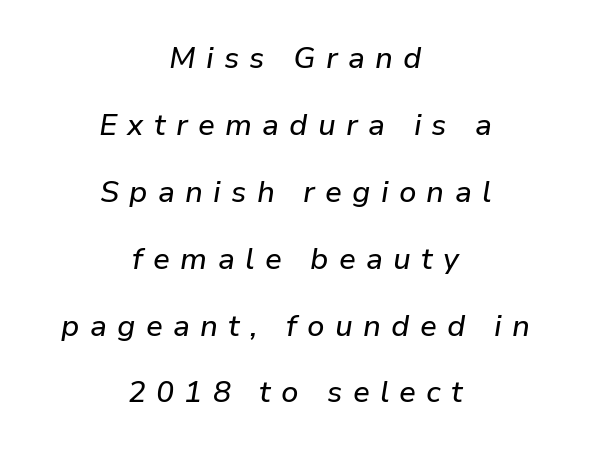
{"italic": "yes", "lean": "right", "slant_degrees": 9, "width": "normal", "stroke_contrast": "low", "x_height": "medium", "monospaced": "no", "underline": "no", "align": "center", "line_spacing": "loose", "line_spacing_ratio": 2.23, "letter_spacing": "wide", "letter_spacing_em": 0.34, "glyph_px": 30}
